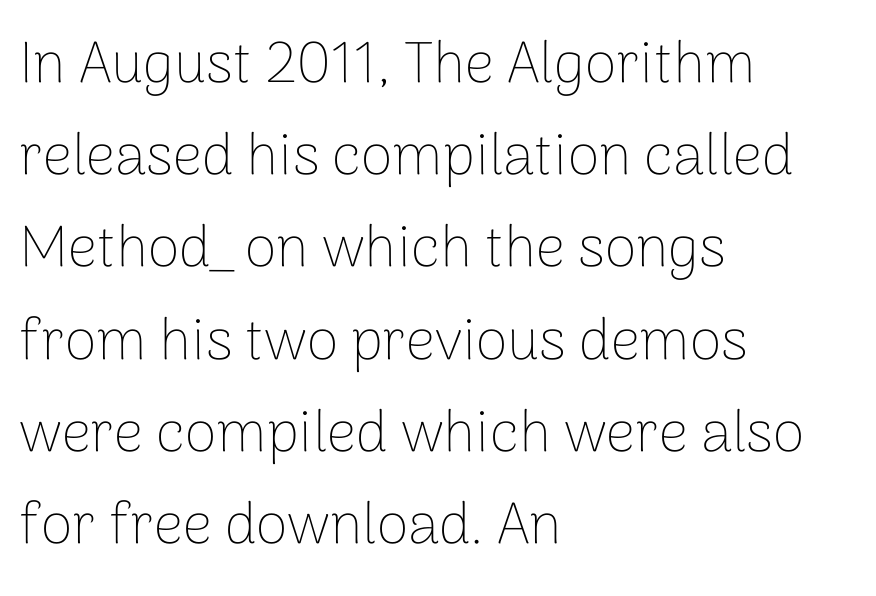
Quick note: interline space is typical. No word sits above an underline. Caption: multi-line text, flush left, ragged right. The letterforms sit at book weight or below.
